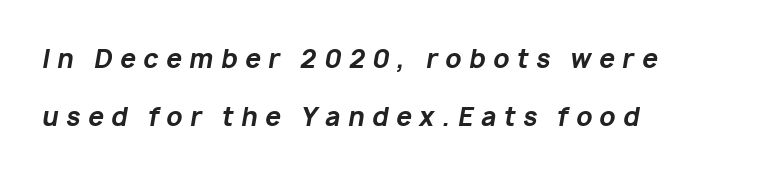
Widely set lines give the paragraph a tall, airy silhouette. Line beginnings align vertically; line endings do not. The glyphs are unaccompanied by any horizontal stroke below them. Rendered with sloped, italic letterforms. A typesetter would call this heavily tracked-out type. Does the weight exceed regular? Yes, all the way to bold.
